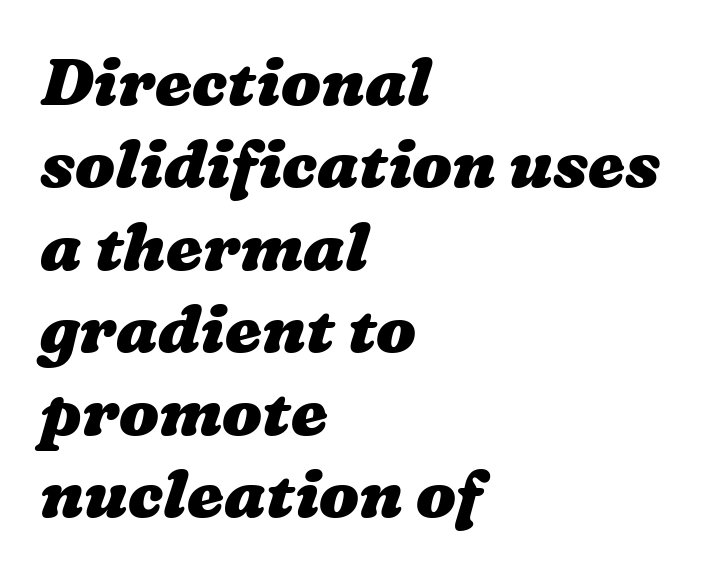
Q: Is the text bold? A: Yes.
Q: Is the text underlined? A: No.
Q: How is the paragraph aligned? A: Left-aligned.
Q: Is the spacing between letters normal or unusually wide? A: Normal.
Q: Is the spacing between lines tight, normal or loose? A: Normal.
Q: Width (condensed, normal, or wide)? A: Wide.
Q: Stroke contrast? A: Medium.
Q: x-height? A: Medium.
Q: Monospaced? A: No.
